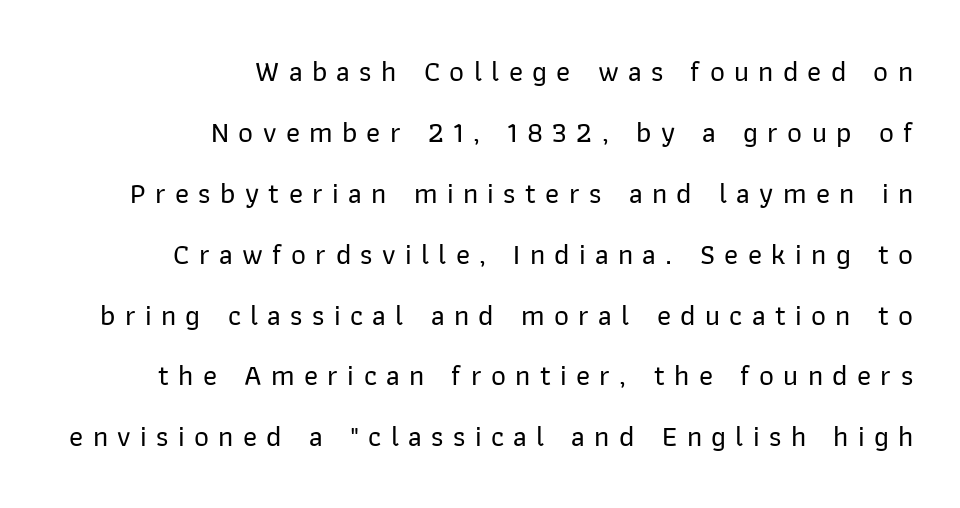
Q: Is the text italic (slanted)? A: No, it is upright.
Q: Is the typeface a serif or a sans-serif typeface? A: Sans-serif.
Q: Is the text underlined? A: No.
Q: How is the paragraph aligned? A: Right-aligned.
Q: Is the spacing between letters normal or unusually wide? A: Unusually wide.
Q: Is the spacing between lines tight, normal or loose? A: Loose.
Q: Width (condensed, normal, or wide)? A: Normal.
Q: Stroke contrast? A: Low.
Q: x-height? A: Medium.
Q: Monospaced? A: No.
